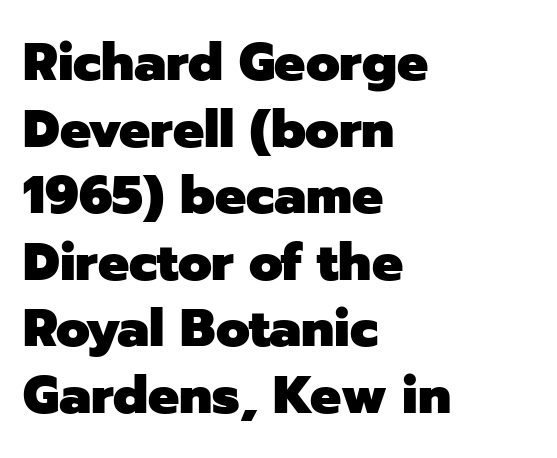
{"serif": "no", "italic": "no", "bold": "yes", "weight": "heavy", "width": "normal", "stroke_contrast": "low", "x_height": "medium", "monospaced": "no", "underline": "no", "align": "left", "line_spacing": "normal", "line_spacing_ratio": 1.28, "letter_spacing": "normal", "letter_spacing_em": 0.0, "glyph_px": 52}
